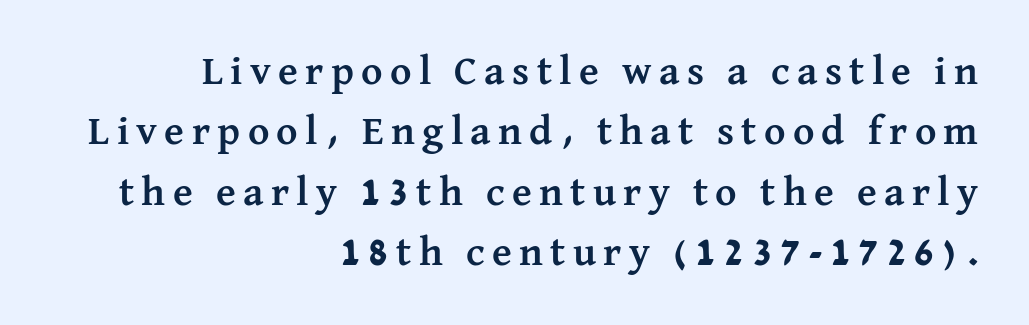
{"serif": "yes", "italic": "no", "bold": "yes", "weight": "semibold", "width": "normal", "stroke_contrast": "medium", "x_height": "medium", "monospaced": "no", "underline": "no", "align": "right", "line_spacing": "normal", "line_spacing_ratio": 1.47, "glyph_px": 41}
